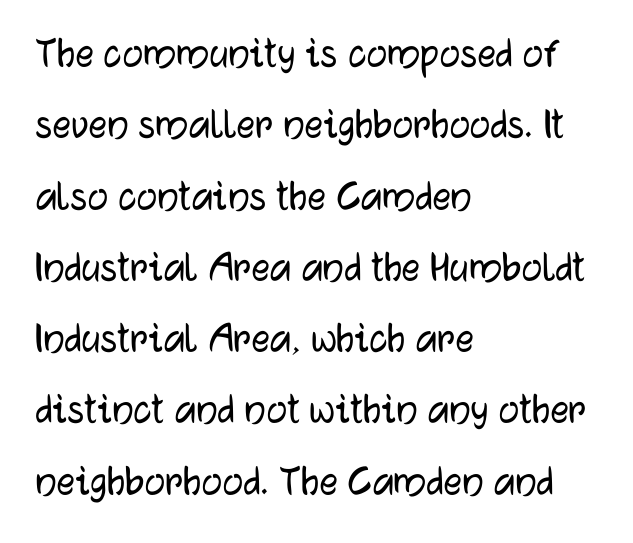
Q: Is the text italic (slanted)? A: No, it is upright.
Q: Is the typeface a serif or a sans-serif typeface? A: Sans-serif.
Q: Is the text underlined? A: No.
Q: How is the paragraph aligned? A: Left-aligned.
Q: Is the spacing between letters normal or unusually wide? A: Normal.
Q: Is the spacing between lines tight, normal or loose? A: Normal.
Q: Width (condensed, normal, or wide)? A: Normal.
Q: Stroke contrast? A: Low.
Q: x-height? A: Medium.
Q: Monospaced? A: No.
